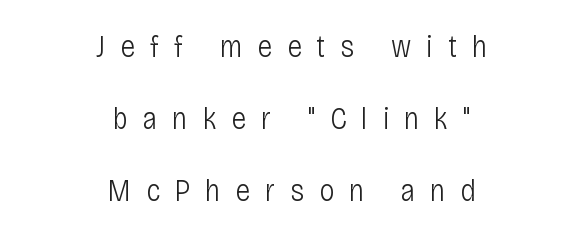
{"serif": "no", "italic": "no", "bold": "no", "weight": "light", "width": "condensed", "stroke_contrast": "low", "x_height": "large", "monospaced": "no", "underline": "no", "align": "center", "line_spacing": "loose", "line_spacing_ratio": 2.33, "letter_spacing": "wide", "letter_spacing_em": 0.48, "glyph_px": 31}
